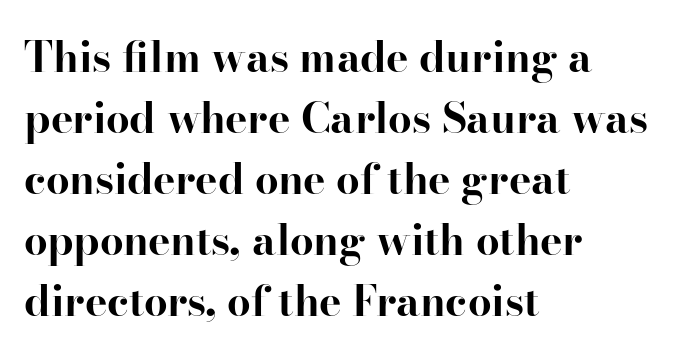
The image shows 42 px bold serif type, upright; set left-aligned, normal line spacing (1.45x), normal letter spacing, not underlined; high stroke contrast and a small x-height.
